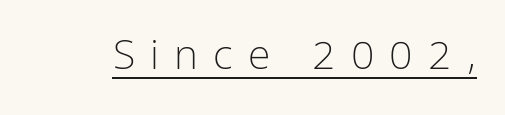
The image shows 41 px light, condensed sans-serif type, upright; set unusually wide letter spacing (+0.37 em), underlined; low stroke contrast and a medium x-height.
